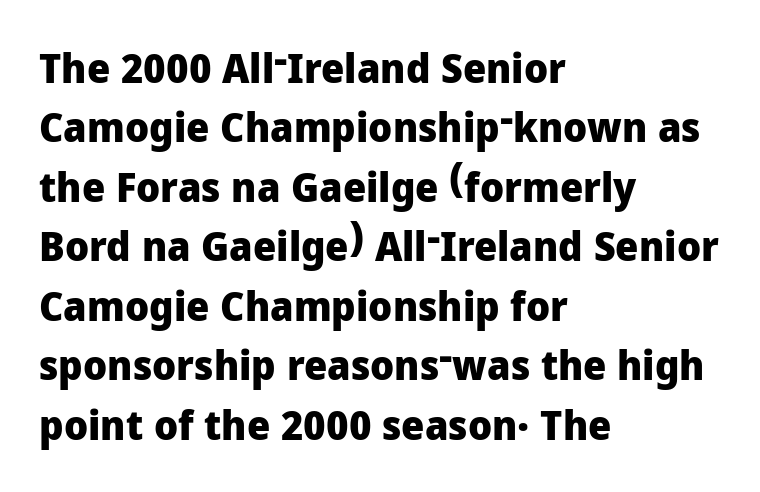
{"serif": "no", "italic": "no", "bold": "yes", "weight": "heavy", "width": "normal", "stroke_contrast": "low", "x_height": "medium", "monospaced": "no", "underline": "no", "align": "left", "line_spacing": "normal", "line_spacing_ratio": 1.45, "letter_spacing": "normal", "letter_spacing_em": 0.0, "glyph_px": 41}
